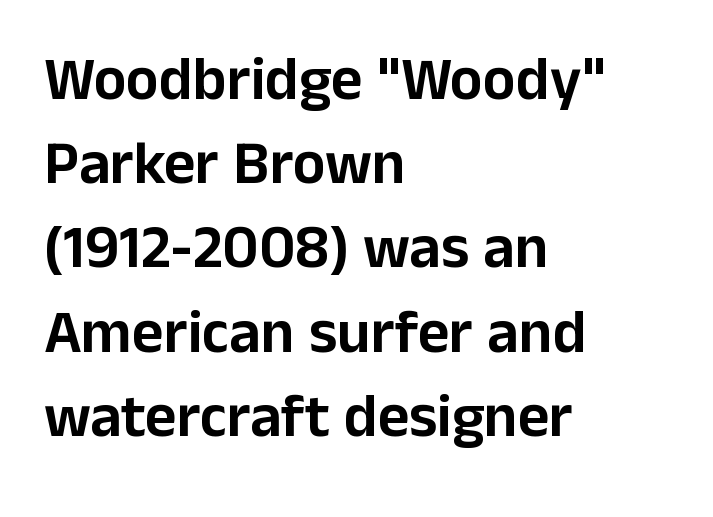
The line texture is even and compact thanks to regular tracking. The area under the type is left untouched. Do the letters lean? They stand straight. Does the leading feel generous? No, just average. Here the designer chose a conventional face with non-uniform glyph widths. The text was rendered using a sans face with plain stroke endings.
